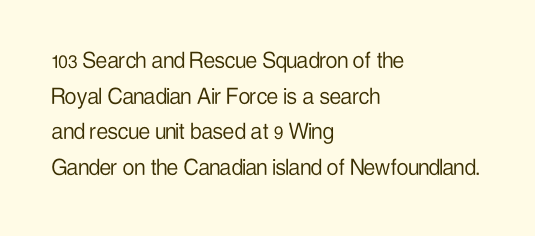
The image shows 26 px text type, upright; set left-aligned, normal line spacing (1.37x), normal letter spacing, not underlined.
